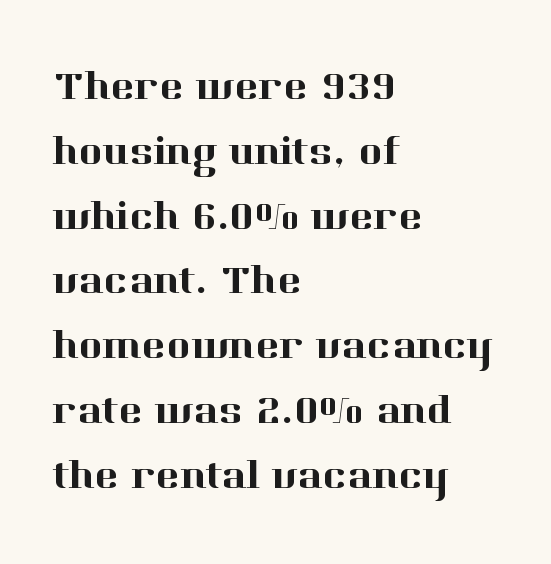
{"serif": "yes", "italic": "no", "width": "normal", "stroke_contrast": "high", "x_height": "medium", "monospaced": "no", "underline": "no", "align": "left", "line_spacing": "normal", "line_spacing_ratio": 1.58, "letter_spacing": "normal", "letter_spacing_em": 0.0, "glyph_px": 41}
